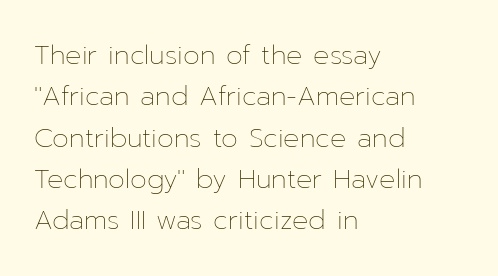
In terms of leading, this rendering sits right in the middle. The lettering stays uniformly vertical, giving the passage a roman look. Decoration check: the copy has no underline. The passage shown is not bold in any degree. How are the letters spaced? Ordinarily, with no added tracking.
